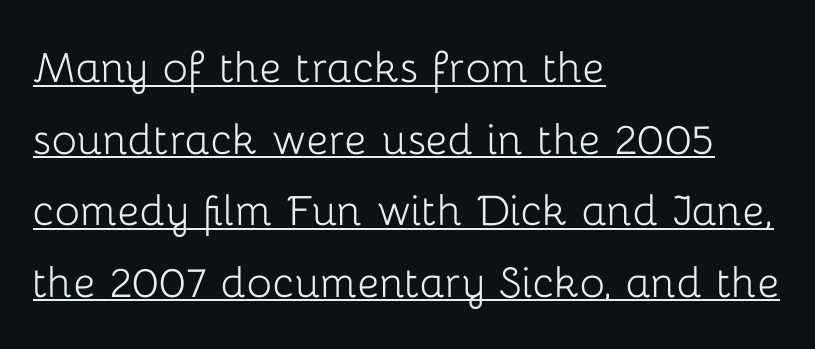
Q: Is the text bold? A: No.
Q: Is the text italic (slanted)? A: No, it is upright.
Q: Is the typeface a serif or a sans-serif typeface? A: Sans-serif.
Q: Is the text underlined? A: Yes.
Q: How is the paragraph aligned? A: Left-aligned.
Q: Is the spacing between letters normal or unusually wide? A: Normal.
Q: Is the spacing between lines tight, normal or loose? A: Normal.
Q: Width (condensed, normal, or wide)? A: Normal.
Q: Stroke contrast? A: Low.
Q: x-height? A: Medium.
Q: Monospaced? A: No.
